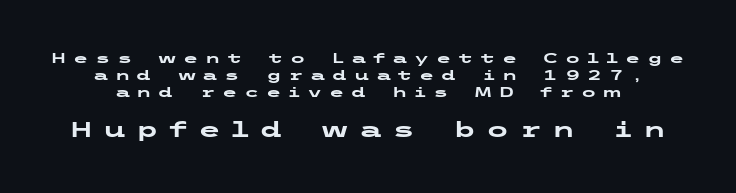
The image shows 21 px bold type, upright; set line spacing 1.2x, unusually wide letter spacing (+0.47 em), not underlined; the second (bottom) block is 1.5x larger.
